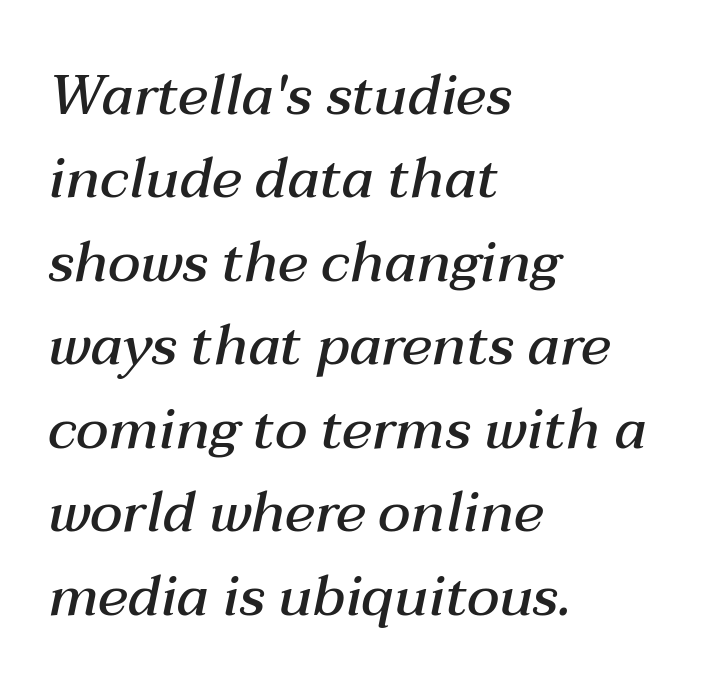
Short and long lines alike share a common starting point at left. Compared with typical paragraphs, the rows here are spaced about the same. Clear beneath every line of the passage. These lines carry some extra weight — a demibold, not a full bold. Each word holds together tightly as a unit, with standard inter-letter gaps. The whole block is typeset with a tilt.
